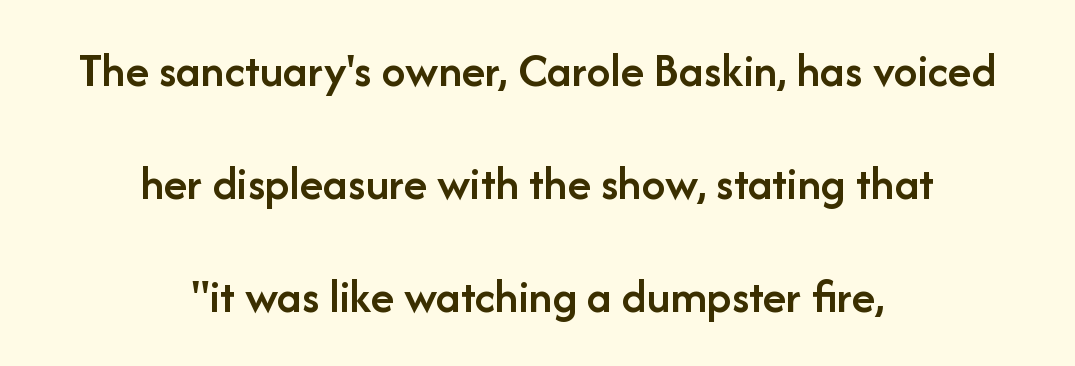
Q: Is the text bold? A: Semi-bold.
Q: Is the text italic (slanted)? A: No, it is upright.
Q: Is the typeface a serif or a sans-serif typeface? A: Sans-serif.
Q: Is the text underlined? A: No.
Q: How is the paragraph aligned? A: Centered.
Q: Is the spacing between letters normal or unusually wide? A: Normal.
Q: Is the spacing between lines tight, normal or loose? A: Loose.
Q: Width (condensed, normal, or wide)? A: Normal.
Q: Stroke contrast? A: Low.
Q: x-height? A: Medium.
Q: Monospaced? A: No.
